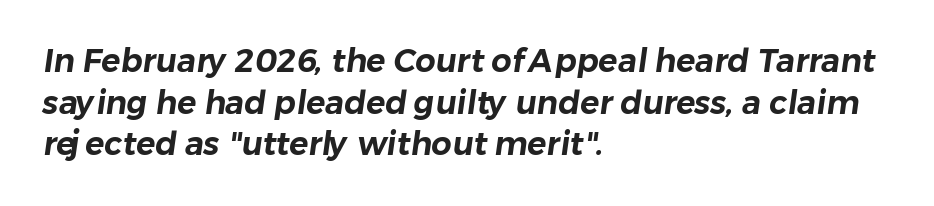
Q: Is the typeface a serif or a sans-serif typeface? A: Sans-serif.
Q: Is the text underlined? A: No.
Q: How is the paragraph aligned? A: Left-aligned.
Q: Is the spacing between letters normal or unusually wide? A: Normal.
Q: Is the spacing between lines tight, normal or loose? A: Normal.
Q: Width (condensed, normal, or wide)? A: Normal.
Q: Stroke contrast? A: Low.
Q: x-height? A: Medium.
Q: Monospaced? A: No.
